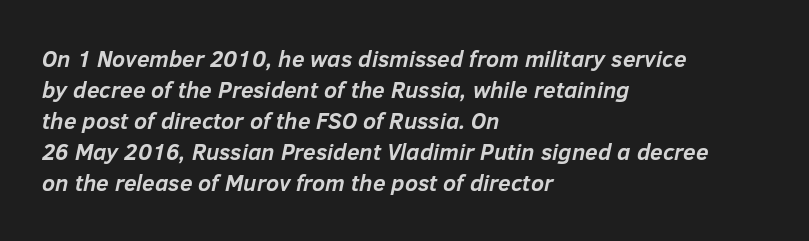
The space beneath each line is pristine and unruled. Normally led — the rows are evenly, conventionally spaced. You'd pick this weight for a headline — it's a proper bold. The face used here has a pronounced slope to its letters. Typeset ragged right — the left edge is the straight one. Spacing between characters is what you'd get straight out of the box.
